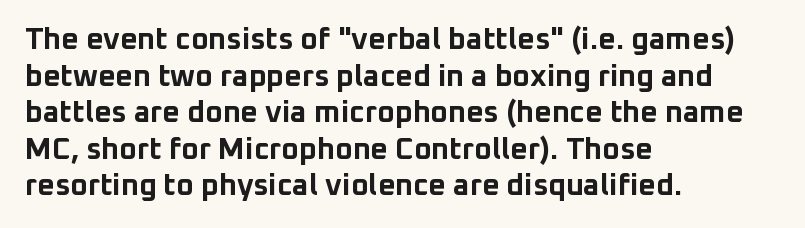
{"serif": "no", "italic": "no", "bold": "yes", "weight": "bold", "width": "normal", "stroke_contrast": "low", "x_height": "medium", "monospaced": "no", "underline": "no", "align": "left", "line_spacing_ratio": 1.22, "letter_spacing": "normal", "letter_spacing_em": 0.0, "glyph_px": 30}
